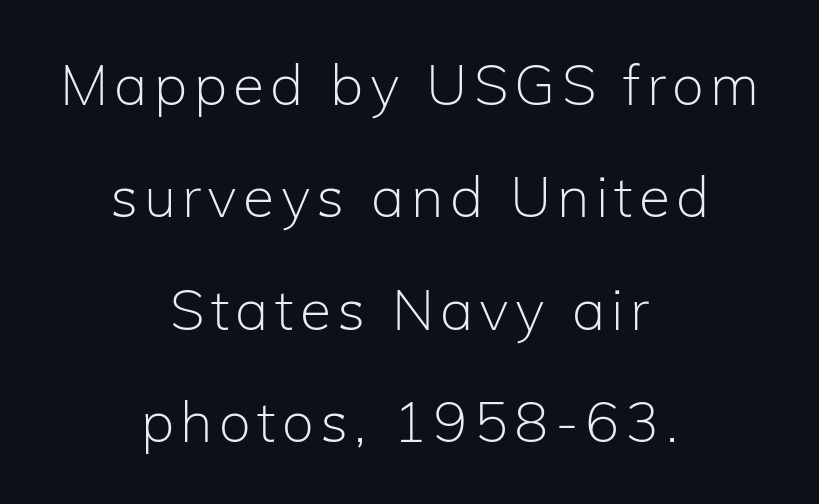
The image shows 57 px light sans-serif type, upright; set centered, loose line spacing (1.97x), not underlined; low stroke contrast and a medium x-height.
